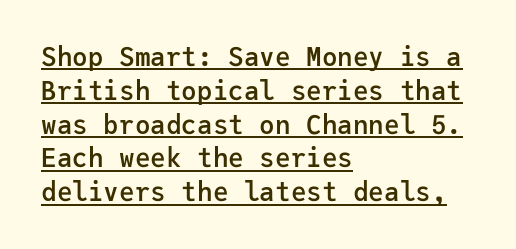
Q: Is the text bold? A: Semi-bold.
Q: Is the text italic (slanted)? A: No, it is upright.
Q: Is the text underlined? A: Yes.
Q: How is the paragraph aligned? A: Left-aligned.
Q: Is the spacing between letters normal or unusually wide? A: Normal.
Q: Is the spacing between lines tight, normal or loose? A: Normal.
